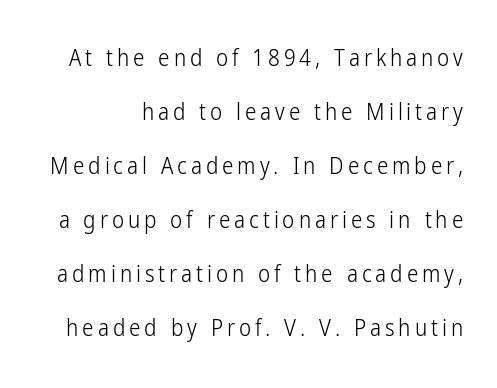
The image shows 23 px text type, upright; set loose line spacing (2.35x), not underlined.
